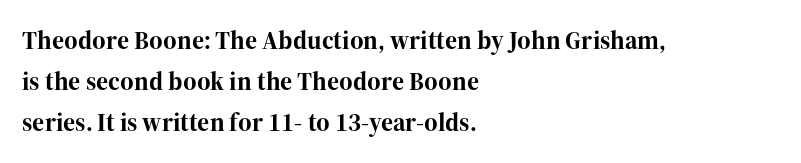
The image shows 26 px bold type, upright; set left-aligned, normal line spacing (1.58x), normal letter spacing, not underlined.
